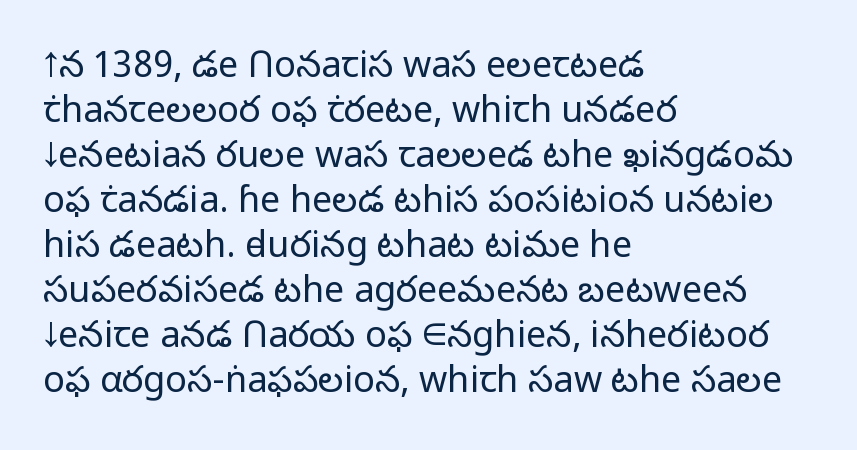
{"serif": "no", "italic": "no", "bold": "no", "weight": "light", "width": "normal", "stroke_contrast": "low", "x_height": "medium", "monospaced": "no", "underline": "no", "align": "left", "line_spacing": "normal", "line_spacing_ratio": 1.25, "letter_spacing": "normal", "letter_spacing_em": 0.0, "glyph_px": 36}
